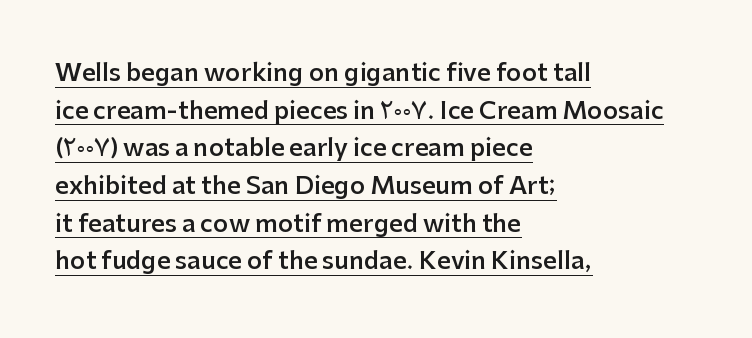
The image shows 24 px text type, upright; set left-aligned, normal line spacing (1.57x), normal letter spacing, underlined.
